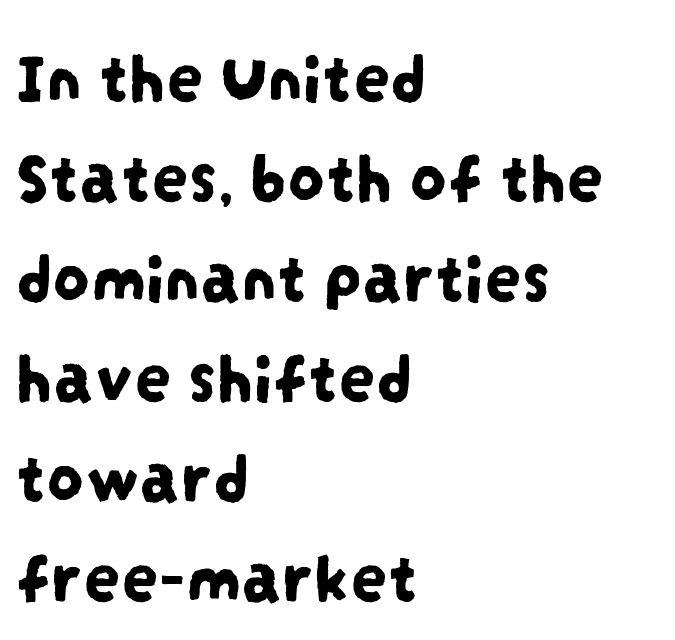
The image shows 73 px condensed sans-serif type; set left-aligned, normal line spacing (1.37x), normal letter spacing, not underlined; low stroke contrast and a large x-height.
